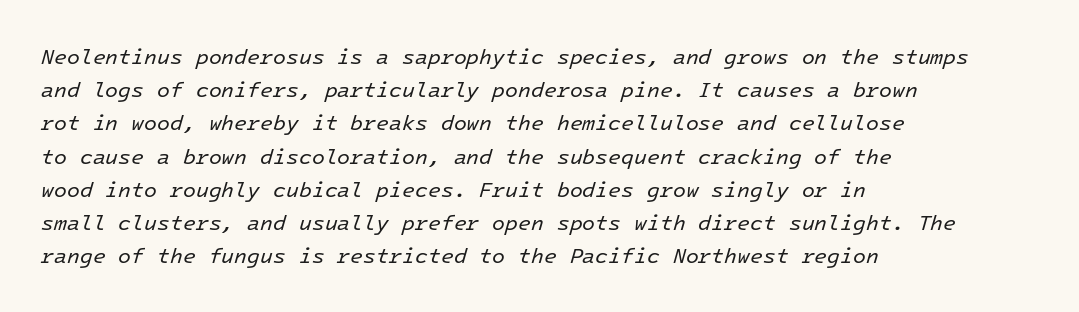
{"italic": "yes", "lean": "right", "slant_degrees": 16, "bold": "no", "underline": "no", "align": "left", "line_spacing": "normal", "line_spacing_ratio": 1.58, "letter_spacing": "normal", "letter_spacing_em": 0.0, "glyph_px": 21}
